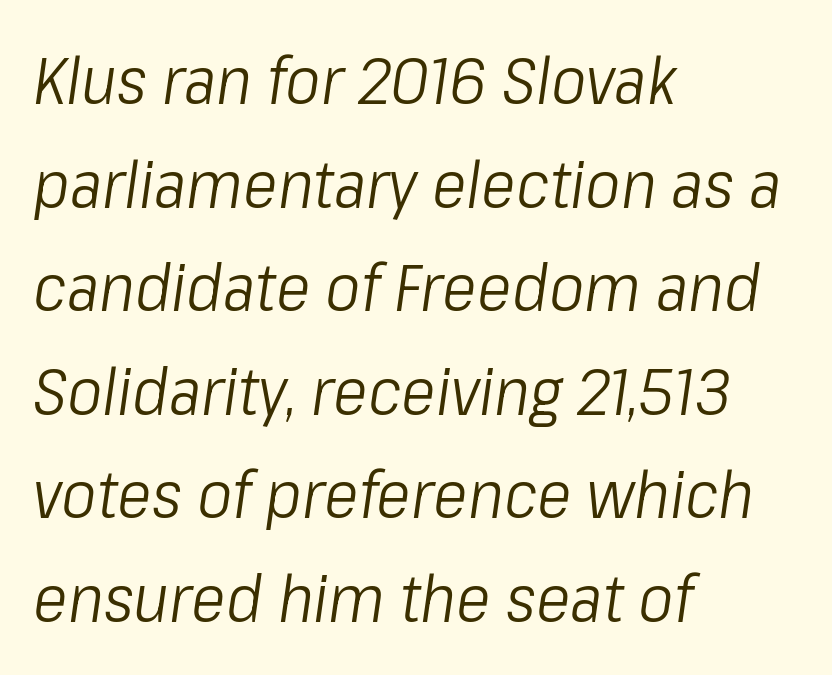
The image shows 66 px light, condensed type, italic (leaning right); set left-aligned, normal line spacing (1.57x), normal letter spacing, not underlined; low stroke contrast and a medium x-height.
